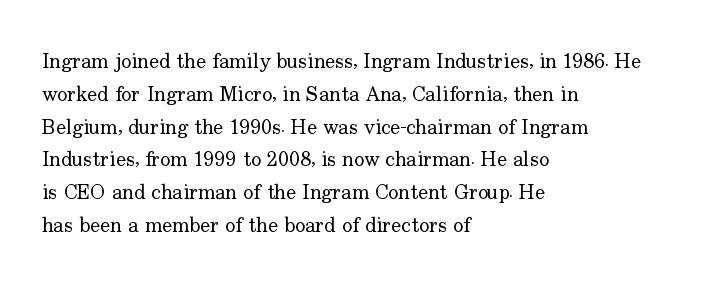
Upright lettering throughout. The rows are spaced the way most documents space them. These lines stack with their left ends in a neat column. The space beneath each line is pristine and unruled. This sample uses plain, unmodified letter spacing. Stem width sits at or under what a default text font uses.
